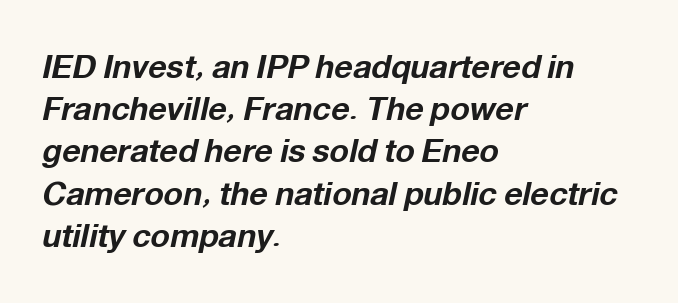
The image shows 32 px bold type, italic (leaning right); set left-aligned, normal line spacing (1.32x), normal letter spacing, not underlined; low stroke contrast and a medium x-height.
